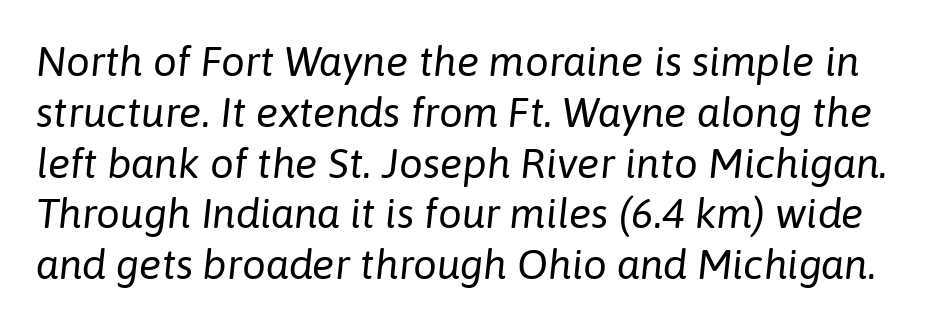
The image shows 42 px regular-weight type, italic (leaning right); set line spacing 1.21x, normal letter spacing, not underlined; low stroke contrast and a medium x-height.
